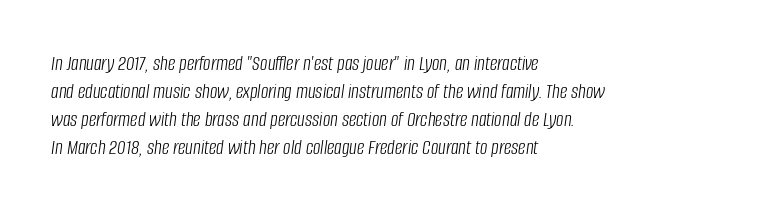
Q: Is the text bold? A: No.
Q: Is the text italic (slanted)? A: Yes, it leans right by about 8 degrees.
Q: Is the text underlined? A: No.
Q: How is the paragraph aligned? A: Left-aligned.
Q: Is the spacing between letters normal or unusually wide? A: Normal.
Q: Is the spacing between lines tight, normal or loose? A: Normal.
